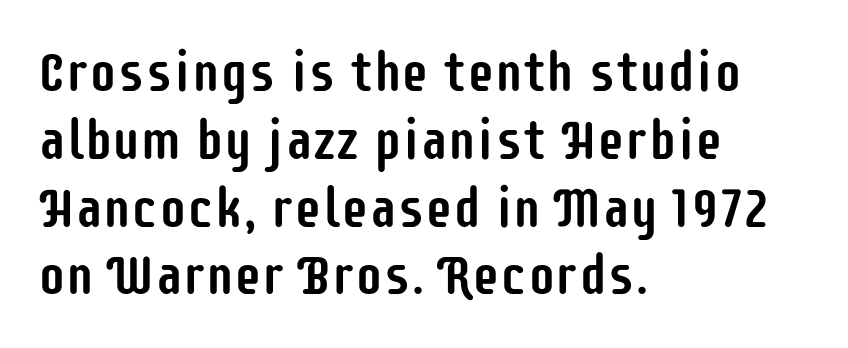
Q: Is the text italic (slanted)? A: No, it is upright.
Q: Is the typeface a serif or a sans-serif typeface? A: Sans-serif.
Q: Is the text underlined? A: No.
Q: How is the paragraph aligned? A: Left-aligned.
Q: Is the spacing between letters normal or unusually wide? A: Normal.
Q: Width (condensed, normal, or wide)? A: Condensed.
Q: Stroke contrast? A: Low.
Q: x-height? A: Large.
Q: Monospaced? A: No.
